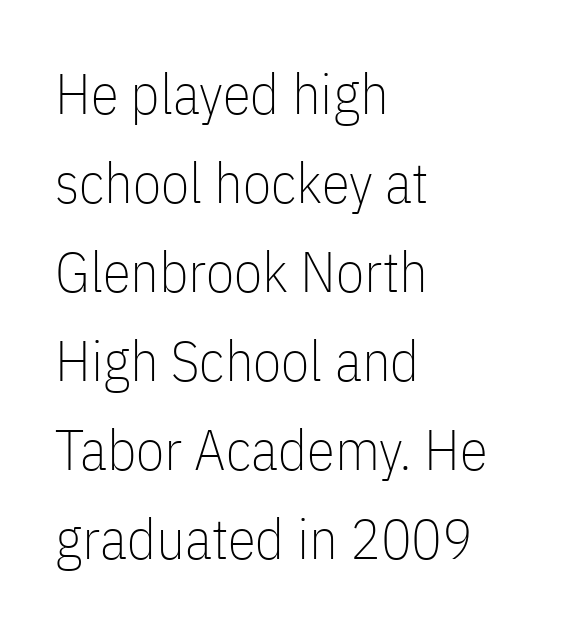
Q: Is the text bold? A: No.
Q: Is the text italic (slanted)? A: No, it is upright.
Q: Is the typeface a serif or a sans-serif typeface? A: Sans-serif.
Q: Is the text underlined? A: No.
Q: How is the paragraph aligned? A: Left-aligned.
Q: Is the spacing between letters normal or unusually wide? A: Normal.
Q: Is the spacing between lines tight, normal or loose? A: Normal.
Q: Width (condensed, normal, or wide)? A: Condensed.
Q: Stroke contrast? A: Low.
Q: x-height? A: Medium.
Q: Monospaced? A: No.
